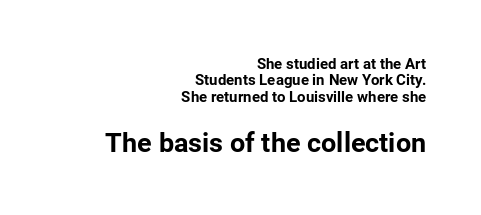
The image shows 27 px bold type, upright; set right-aligned, tight line spacing (1.1x), normal letter spacing, not underlined; the second (bottom) block is 1.8x larger.
